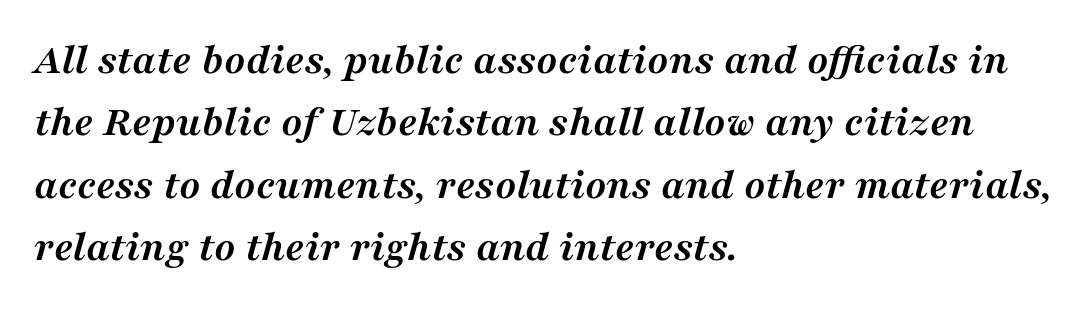
{"serif": "yes", "italic": "yes", "lean": "right", "slant_degrees": 16, "bold": "yes", "weight": "semibold", "width": "normal", "stroke_contrast": "medium", "x_height": "medium", "monospaced": "no", "underline": "no", "align": "left", "line_spacing": "normal", "line_spacing_ratio": 1.42, "letter_spacing": "normal", "letter_spacing_em": 0.0, "glyph_px": 44}
